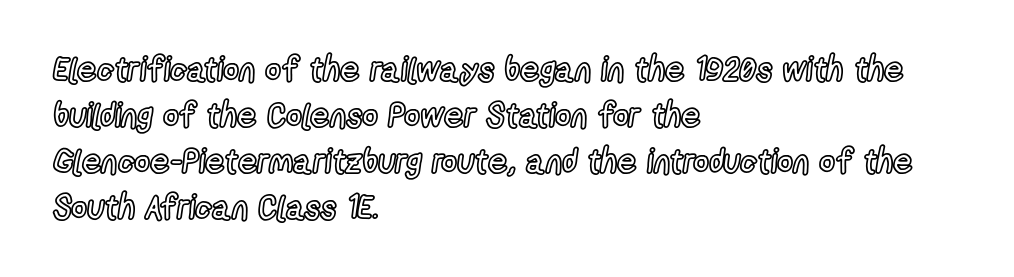
{"width": "condensed", "x_height": "medium", "monospaced": "no", "underline": "no", "align": "left", "line_spacing": "normal", "line_spacing_ratio": 1.35, "letter_spacing": "normal", "letter_spacing_em": 0.0, "glyph_px": 34}
